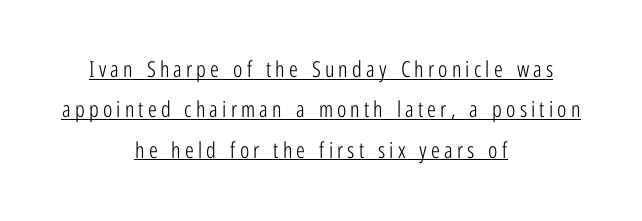
{"italic": "no", "bold": "no", "underline": "yes", "align": "center", "line_spacing_ratio": 1.83, "glyph_px": 22}
